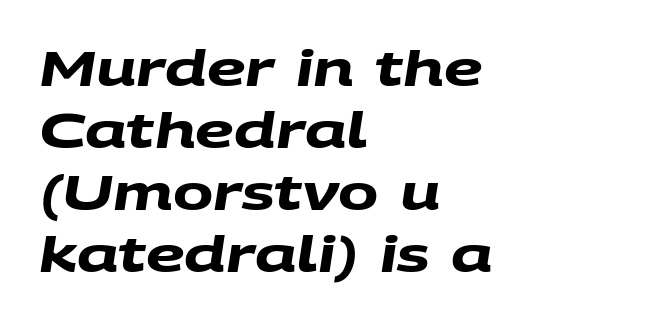
One-word summary of the alignment: left. The characters look thick and weighty, a clear bold. A typesetter would call this leading conventional body-copy spacing. Standard letterfit; no display-style spreading of the glyphs. You could not count columns in this text — the font is proportionally spaced. Words float on clear page, feet unadorned.
